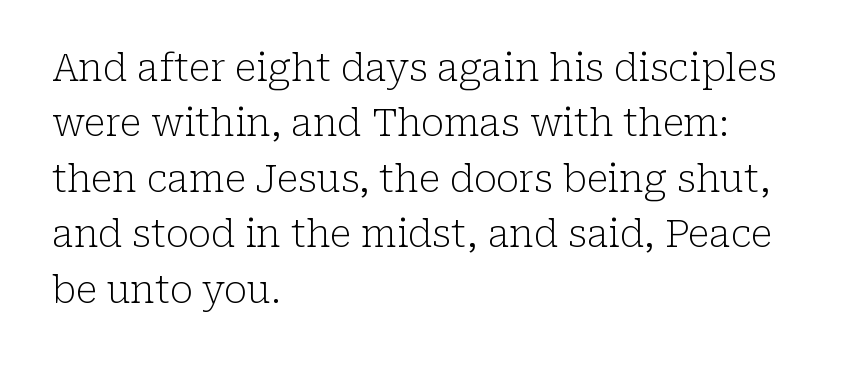
{"serif": "yes", "italic": "no", "bold": "no", "weight": "light", "width": "normal", "stroke_contrast": "low", "x_height": "medium", "monospaced": "no", "underline": "no", "align": "left", "line_spacing": "normal", "line_spacing_ratio": 1.46, "letter_spacing": "normal", "letter_spacing_em": 0.0, "glyph_px": 38}
